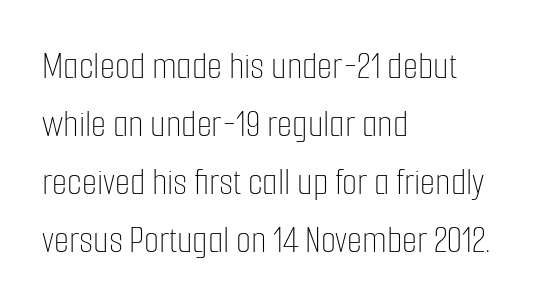
If you drew a line through each stem, it would be perfectly vertical. Bold? No — there's no thickening of the strokes. This sample has the flowing, uneven cadence of proportional lettering. Nobody touched the tracking dial on this one. This sample is left-justified, so line endings fall wherever the words run out.
